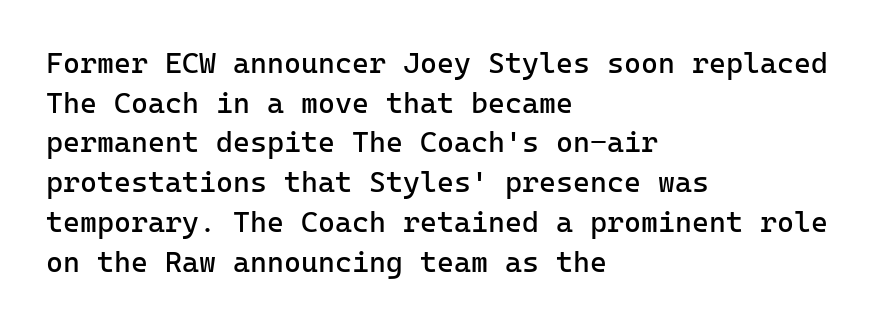
Q: Is the text bold? A: No.
Q: Is the text italic (slanted)? A: No, it is upright.
Q: Is the typeface a serif or a sans-serif typeface? A: Sans-serif.
Q: Is the text underlined? A: No.
Q: How is the paragraph aligned? A: Left-aligned.
Q: Is the spacing between letters normal or unusually wide? A: Normal.
Q: Is the spacing between lines tight, normal or loose? A: Normal.
Q: Width (condensed, normal, or wide)? A: Normal.
Q: Stroke contrast? A: Low.
Q: x-height? A: Medium.
